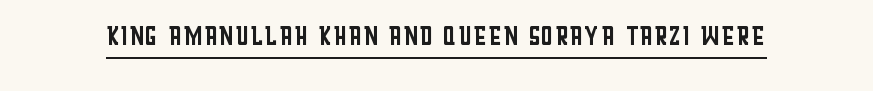
Q: Is the text bold? A: No.
Q: Is the text italic (slanted)? A: No, it is upright.
Q: Is the typeface a serif or a sans-serif typeface? A: Sans-serif.
Q: Is the text underlined? A: Yes.
Q: Is the spacing between letters normal or unusually wide? A: Normal.
Q: Width (condensed, normal, or wide)? A: Condensed.
Q: Stroke contrast? A: Low.
Q: x-height? A: Large.
Q: Monospaced? A: No.
